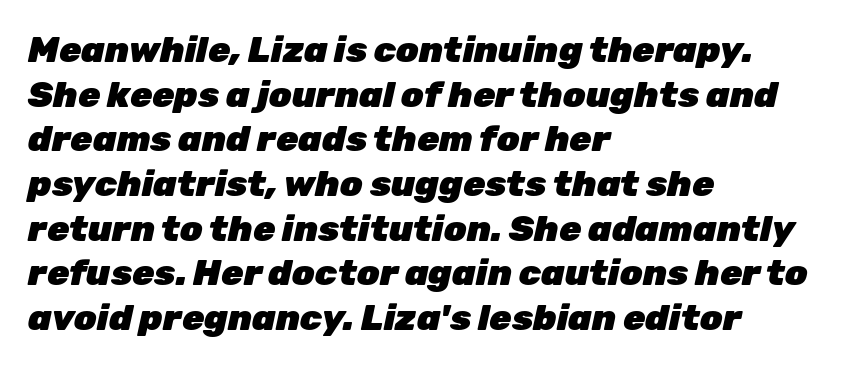
{"italic": "yes", "lean": "right", "slant_degrees": 12, "bold": "yes", "weight": "heavy", "width": "normal", "stroke_contrast": "low", "x_height": "medium", "monospaced": "no", "underline": "no", "align": "left", "line_spacing_ratio": 1.24, "letter_spacing": "normal", "letter_spacing_em": 0.0, "glyph_px": 36}
